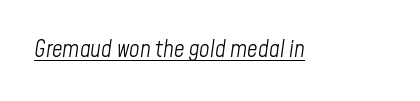
Q: Is the text bold? A: No.
Q: Is the text italic (slanted)? A: Yes, it leans right by about 8 degrees.
Q: Is the text underlined? A: Yes.
Q: Is the spacing between letters normal or unusually wide? A: Normal.
